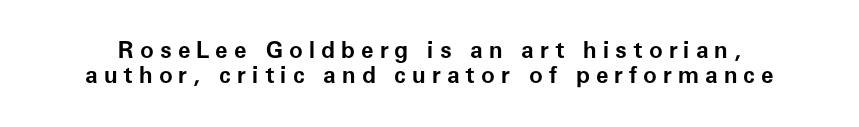
The image shows 23 px bold type, upright; set tight line spacing (1.08x), unusually wide letter spacing (+0.26 em), not underlined.
